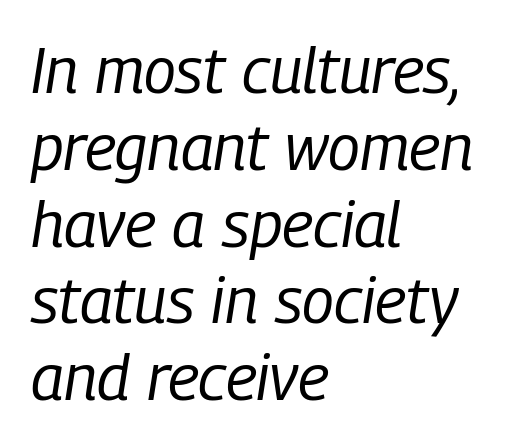
The passage shown is typed in a proportional face where columns would drift. Observe the lean: these are italic letterforms. Stems here are at most as thick as an everyday book face. Any mark beneath the type? The region is blank. Each word holds together tightly as a unit, with standard inter-letter gaps.
